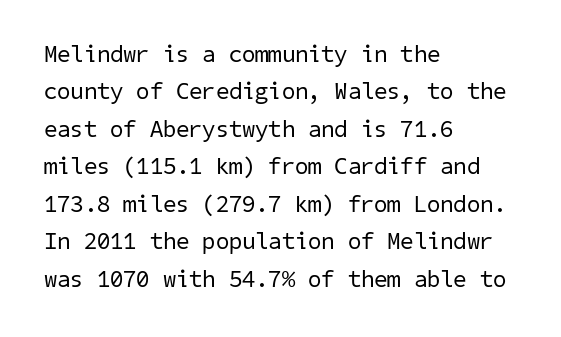
Q: Is the text bold? A: No.
Q: Is the text underlined? A: No.
Q: How is the paragraph aligned? A: Left-aligned.
Q: Is the spacing between letters normal or unusually wide? A: Normal.
Q: Is the spacing between lines tight, normal or loose? A: Normal.
